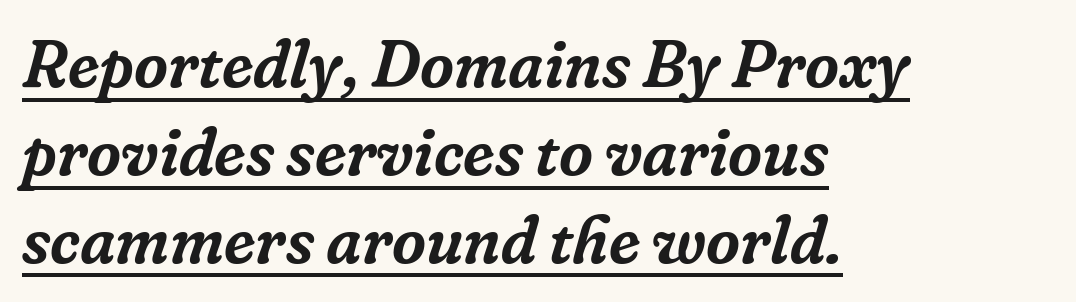
The passage shown has conventional tracking throughout. Line spacing here is normal. Yep, those are serifs on the letters. The string is rendered with underlining switched on. The lines are quadded left. Note the varied advance widths — an 'i' is clearly narrower than an 'm'.
